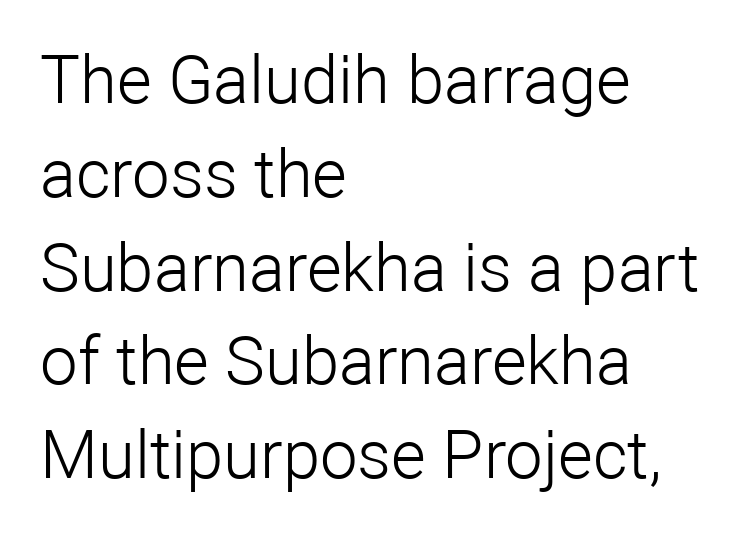
{"serif": "no", "italic": "no", "bold": "no", "weight": "light", "width": "normal", "stroke_contrast": "low", "x_height": "medium", "monospaced": "no", "underline": "no", "align": "left", "line_spacing": "normal", "line_spacing_ratio": 1.4, "letter_spacing": "normal", "letter_spacing_em": 0.0, "glyph_px": 67}
